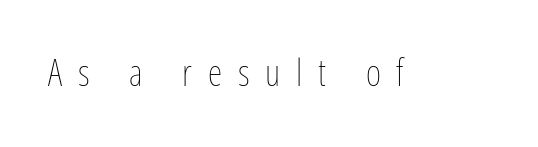
Q: Is the text bold? A: No.
Q: Is the text italic (slanted)? A: No, it is upright.
Q: Is the text underlined? A: No.
Q: Is the spacing between letters normal or unusually wide? A: Unusually wide.
Q: Width (condensed, normal, or wide)? A: Condensed.
Q: Stroke contrast? A: Low.
Q: x-height? A: Medium.
Q: Monospaced? A: No.
